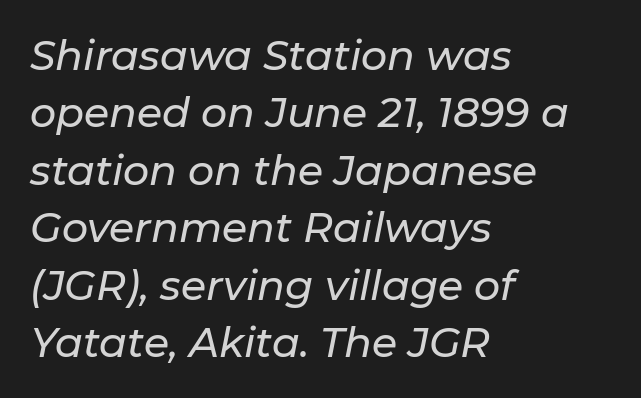
Q: Is the text italic (slanted)? A: Yes, it leans right by about 11 degrees.
Q: Is the text underlined? A: No.
Q: How is the paragraph aligned? A: Left-aligned.
Q: Is the spacing between letters normal or unusually wide? A: Normal.
Q: Is the spacing between lines tight, normal or loose? A: Normal.
Q: Width (condensed, normal, or wide)? A: Normal.
Q: Stroke contrast? A: Low.
Q: x-height? A: Medium.
Q: Monospaced? A: No.
